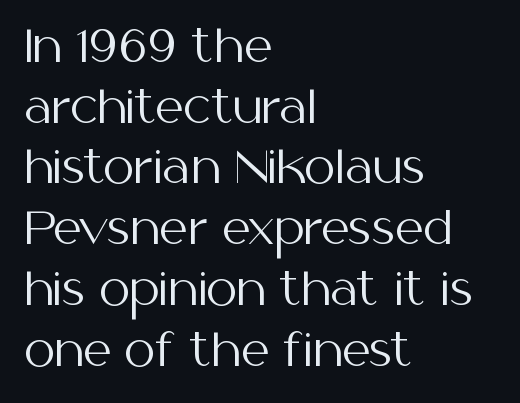
Q: Is the text bold? A: No.
Q: Is the text italic (slanted)? A: No, it is upright.
Q: Is the typeface a serif or a sans-serif typeface? A: Sans-serif.
Q: Is the text underlined? A: No.
Q: How is the paragraph aligned? A: Left-aligned.
Q: Is the spacing between letters normal or unusually wide? A: Normal.
Q: Is the spacing between lines tight, normal or loose? A: Normal.
Q: Width (condensed, normal, or wide)? A: Normal.
Q: Stroke contrast? A: Medium.
Q: x-height? A: Medium.
Q: Monospaced? A: No.
